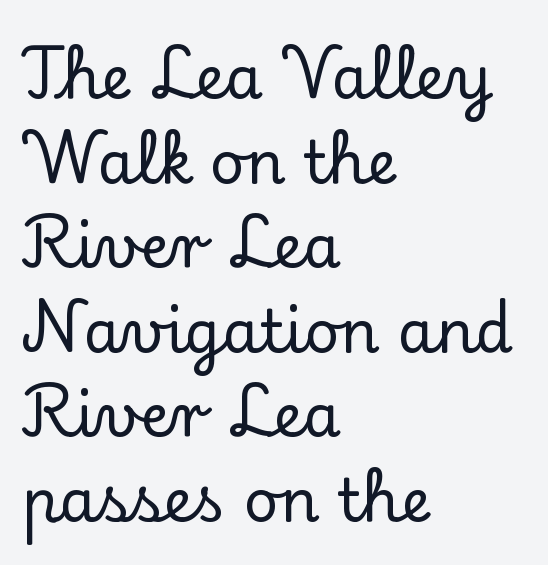
{"serif": "yes", "italic": "no", "width": "normal", "stroke_contrast": "low", "x_height": "small", "monospaced": "no", "underline": "no", "align": "left", "line_spacing": "normal", "line_spacing_ratio": 1.41, "letter_spacing": "normal", "letter_spacing_em": 0.0, "glyph_px": 60}
